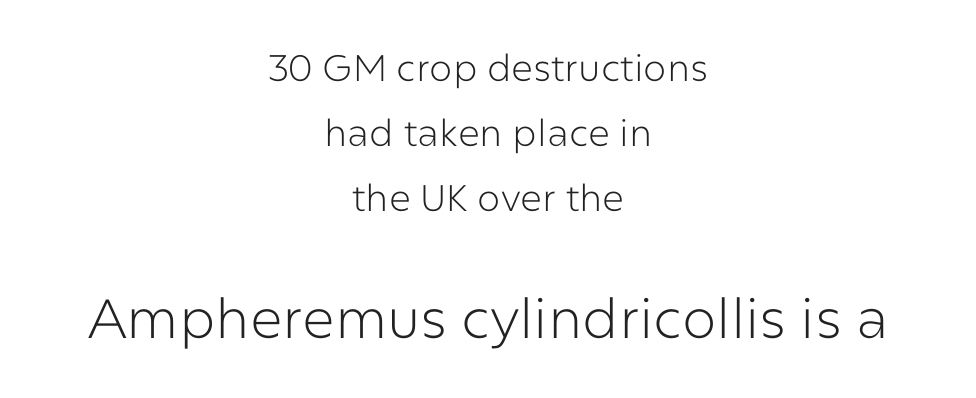
The more generous point size was reserved for the lower chunk. Caption: face not bold, strokes unweighted. You could not count columns in this text — the font is proportionally spaced. Horizontally, the lines are justified to the midpoint only.
